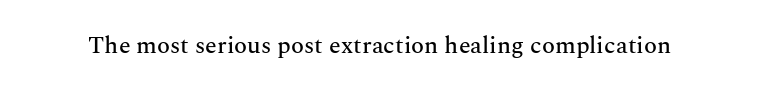
The image shows 24 px text type, upright; set normal letter spacing, not underlined.
